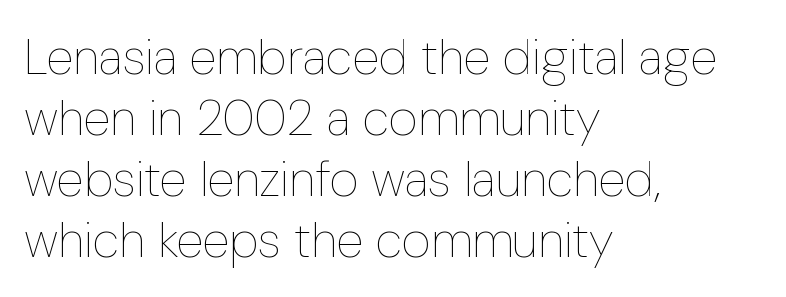
The image shows 50 px thin, condensed type, upright; set left-aligned, line spacing 1.22x, normal letter spacing, not underlined; low stroke contrast and a medium x-height.
